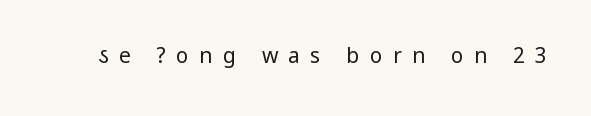
The image shows 21 px text type, upright; set unusually wide letter spacing (+0.49 em), not underlined.
